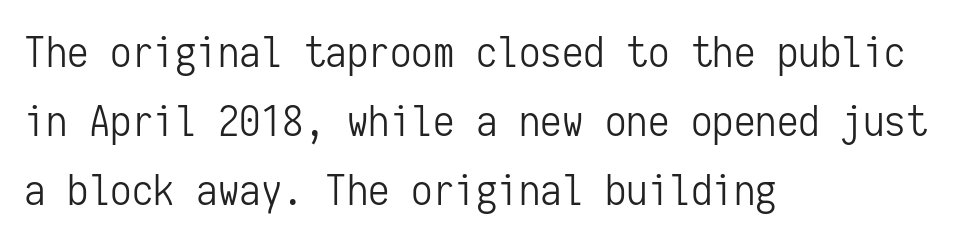
Q: Is the text bold? A: No.
Q: Is the text italic (slanted)? A: No, it is upright.
Q: Is the typeface a serif or a sans-serif typeface? A: Sans-serif.
Q: Is the text underlined? A: No.
Q: How is the paragraph aligned? A: Left-aligned.
Q: Is the spacing between letters normal or unusually wide? A: Normal.
Q: Is the spacing between lines tight, normal or loose? A: Normal.
Q: Width (condensed, normal, or wide)? A: Condensed.
Q: Stroke contrast? A: Low.
Q: x-height? A: Medium.
Q: Monospaced? A: Yes.
